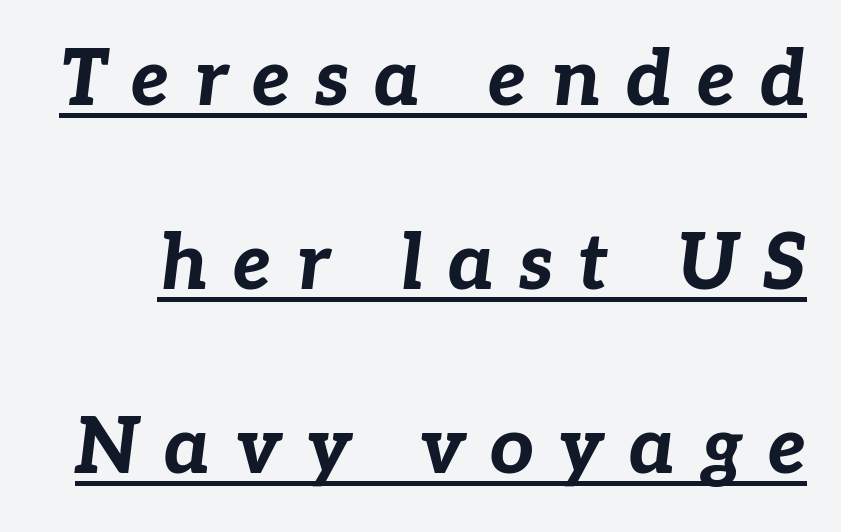
{"italic": "yes", "lean": "right", "slant_degrees": 7, "bold": "yes", "weight": "bold", "width": "normal", "stroke_contrast": "low", "x_height": "medium", "monospaced": "no", "underline": "yes", "line_spacing": "loose", "line_spacing_ratio": 2.39, "letter_spacing": "wide", "letter_spacing_em": 0.32, "glyph_px": 77}
